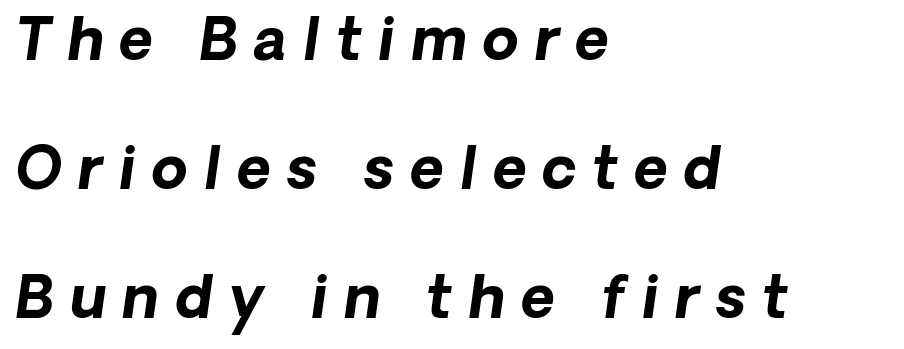
{"italic": "yes", "lean": "right", "slant_degrees": 8, "bold": "yes", "weight": "bold", "width": "normal", "stroke_contrast": "low", "x_height": "medium", "monospaced": "no", "underline": "no", "align": "left", "line_spacing": "loose", "line_spacing_ratio": 2.22, "letter_spacing": "wide", "letter_spacing_em": 0.28, "glyph_px": 58}
